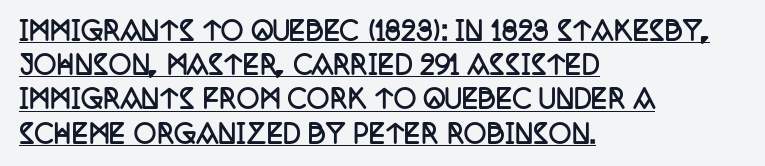
The image shows 25 px bold type, upright; set left-aligned, normal line spacing (1.37x), normal letter spacing, underlined.
